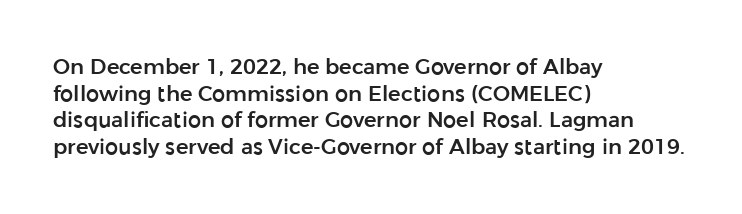
Successive baselines arrive at the customary interval. The space directly below the letters is spotless. The face used here is rendered with its standard letterfit. The rendering anchors every line to the left-hand side.
